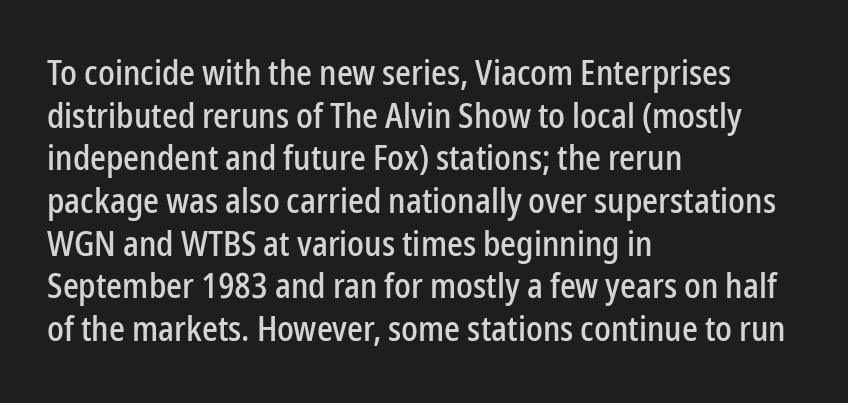
The image shows 35 px condensed sans-serif type, upright; set left-aligned, line spacing 1.22x, normal letter spacing, not underlined; low stroke contrast and a medium x-height.
